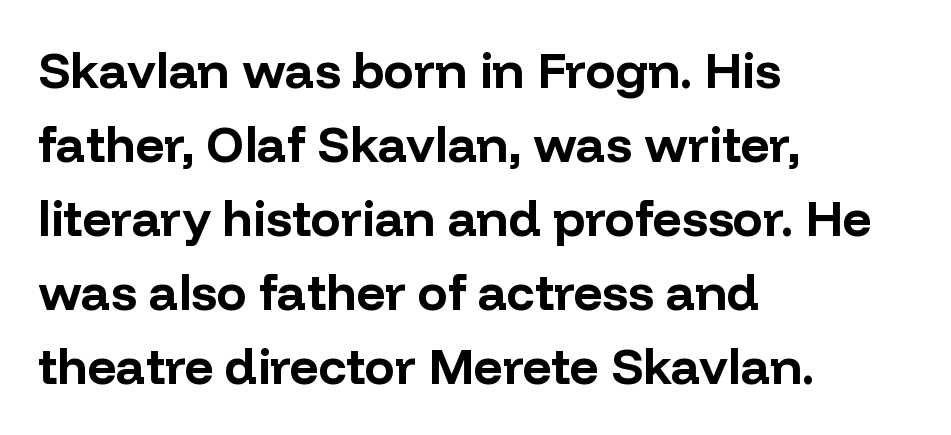
Has an underline been added? It has not. Serifs: no, the terminals of the letterforms are clean. A dark, heavy texture on the line: the type is bold. There is no visible air inserted between adjacent glyphs.
